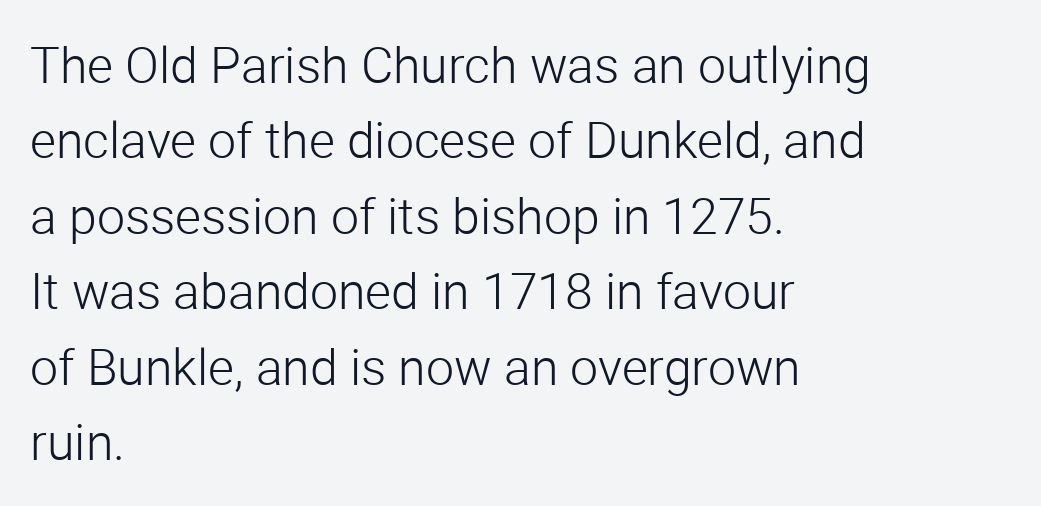
Q: Is the text bold? A: No.
Q: Is the text italic (slanted)? A: No, it is upright.
Q: Is the typeface a serif or a sans-serif typeface? A: Sans-serif.
Q: Is the text underlined? A: No.
Q: How is the paragraph aligned? A: Left-aligned.
Q: Is the spacing between letters normal or unusually wide? A: Normal.
Q: Is the spacing between lines tight, normal or loose? A: Normal.
Q: Width (condensed, normal, or wide)? A: Normal.
Q: Stroke contrast? A: Low.
Q: x-height? A: Medium.
Q: Monospaced? A: No.
